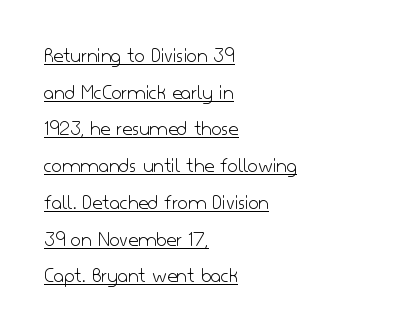
Q: Is the text bold? A: No.
Q: Is the text italic (slanted)? A: No, it is upright.
Q: Is the text underlined? A: Yes.
Q: How is the paragraph aligned? A: Left-aligned.
Q: Is the spacing between letters normal or unusually wide? A: Normal.
Q: Is the spacing between lines tight, normal or loose? A: Normal.
